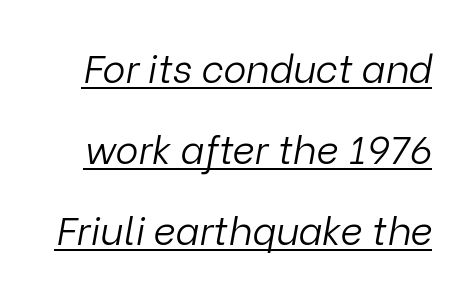
{"italic": "yes", "lean": "right", "slant_degrees": 9, "bold": "no", "weight": "light", "width": "normal", "stroke_contrast": "low", "x_height": "medium", "monospaced": "no", "underline": "yes", "line_spacing": "loose", "line_spacing_ratio": 2.08, "letter_spacing": "normal", "letter_spacing_em": 0.0, "glyph_px": 39}
